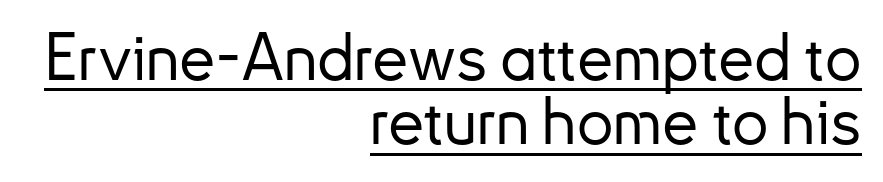
The image shows 65 px sans-serif type, upright; set right-aligned, tight line spacing (0.99x), normal letter spacing, underlined; low stroke contrast and a small x-height.
